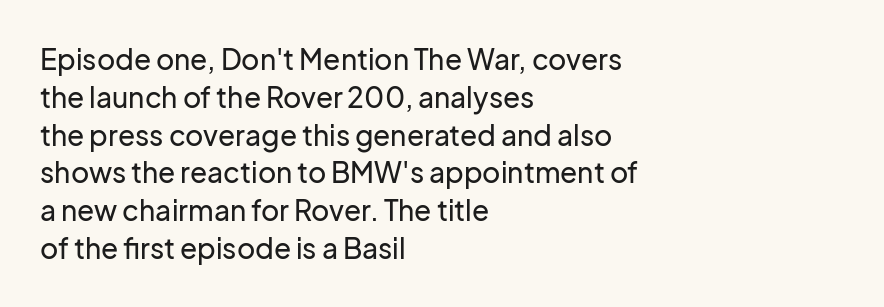
{"serif": "no", "italic": "no", "width": "normal", "stroke_contrast": "low", "x_height": "medium", "monospaced": "no", "underline": "no", "align": "left", "line_spacing": "normal", "line_spacing_ratio": 1.35, "letter_spacing": "normal", "letter_spacing_em": 0.0, "glyph_px": 28}
